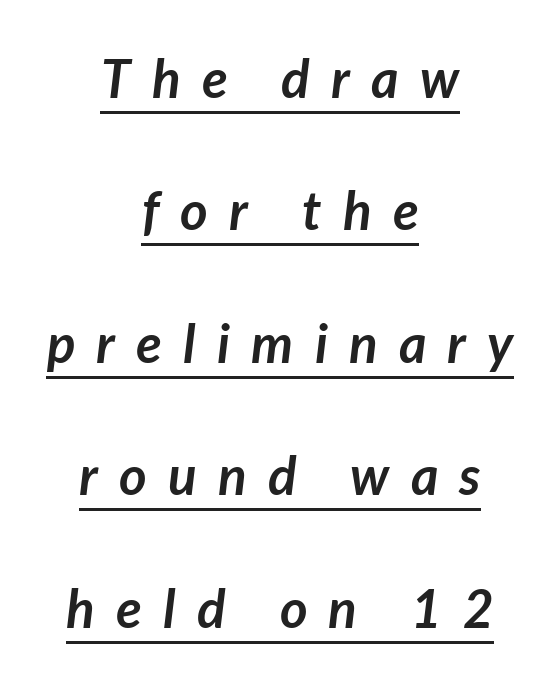
{"italic": "yes", "lean": "right", "slant_degrees": 7, "bold": "yes", "weight": "semibold", "width": "normal", "stroke_contrast": "low", "x_height": "medium", "monospaced": "no", "underline": "yes", "align": "center", "line_spacing": "loose", "line_spacing_ratio": 2.5, "letter_spacing": "wide", "letter_spacing_em": 0.4, "glyph_px": 53}
